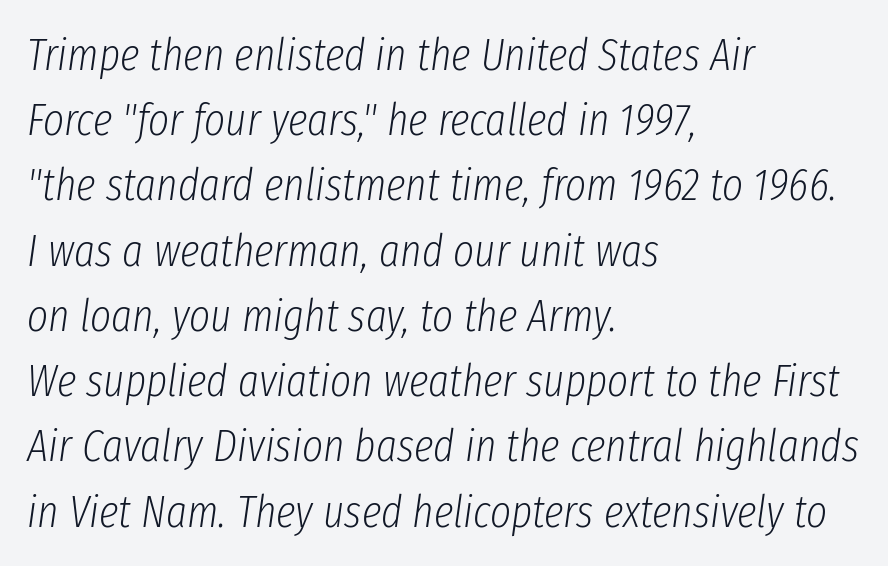
Q: Is the text bold? A: No.
Q: Is the text italic (slanted)? A: Yes, it leans right by about 8 degrees.
Q: Is the text underlined? A: No.
Q: How is the paragraph aligned? A: Left-aligned.
Q: Is the spacing between letters normal or unusually wide? A: Normal.
Q: Is the spacing between lines tight, normal or loose? A: Normal.
Q: Width (condensed, normal, or wide)? A: Condensed.
Q: Stroke contrast? A: Low.
Q: x-height? A: Medium.
Q: Monospaced? A: No.
